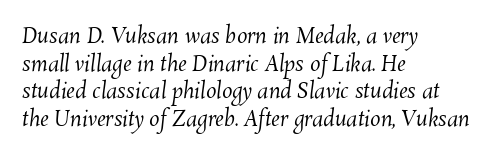
{"bold": "no", "underline": "no", "align": "left", "line_spacing": "normal", "line_spacing_ratio": 1.32, "letter_spacing": "normal", "letter_spacing_em": 0.0, "glyph_px": 21}
